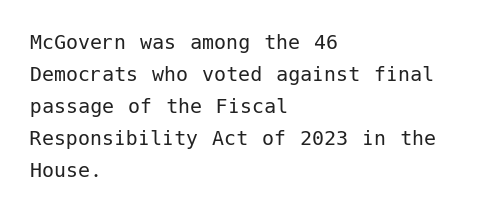
{"italic": "no", "bold": "no", "underline": "no", "align": "left", "line_spacing": "normal", "line_spacing_ratio": 1.33, "letter_spacing": "normal", "letter_spacing_em": 0.0, "glyph_px": 24}
